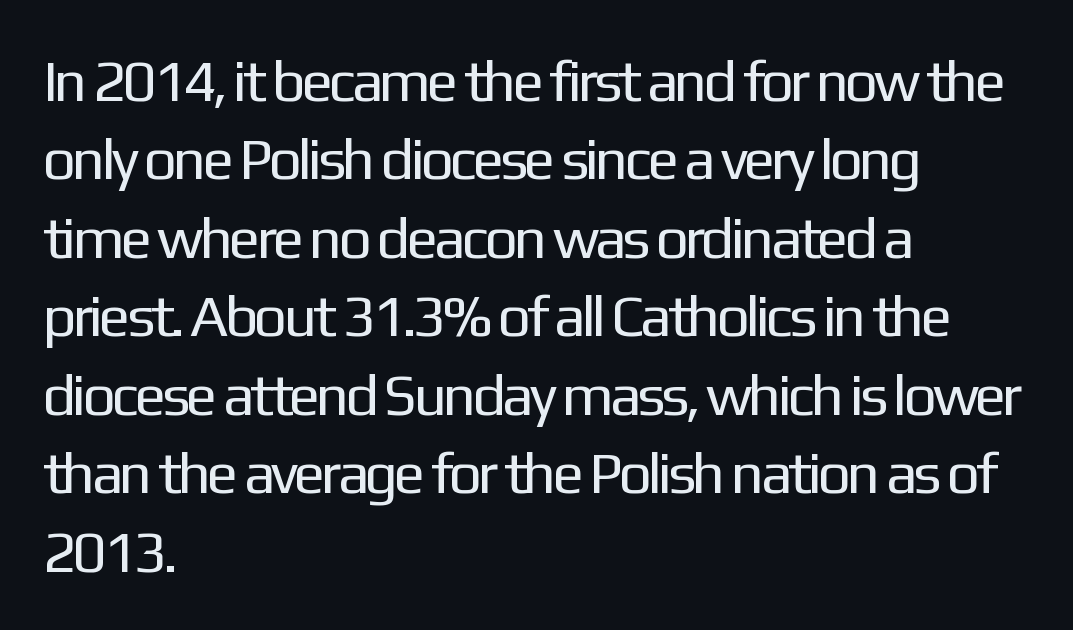
{"serif": "no", "italic": "no", "bold": "no", "weight": "regular", "width": "normal", "stroke_contrast": "low", "x_height": "medium", "monospaced": "no", "underline": "no", "align": "left", "line_spacing": "normal", "line_spacing_ratio": 1.33, "letter_spacing": "normal", "letter_spacing_em": 0.0, "glyph_px": 59}
